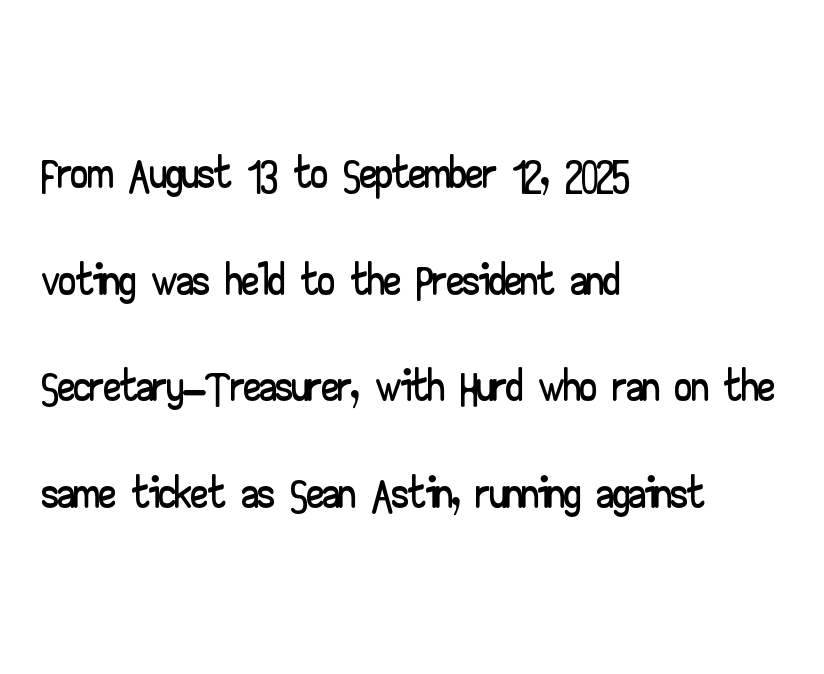
Q: Is the text italic (slanted)? A: No, it is upright.
Q: Is the typeface a serif or a sans-serif typeface? A: Sans-serif.
Q: Is the text underlined? A: No.
Q: How is the paragraph aligned? A: Left-aligned.
Q: Is the spacing between letters normal or unusually wide? A: Normal.
Q: Is the spacing between lines tight, normal or loose? A: Normal.
Q: Width (condensed, normal, or wide)? A: Wide.
Q: Stroke contrast? A: Low.
Q: x-height? A: Small.
Q: Monospaced? A: No.
